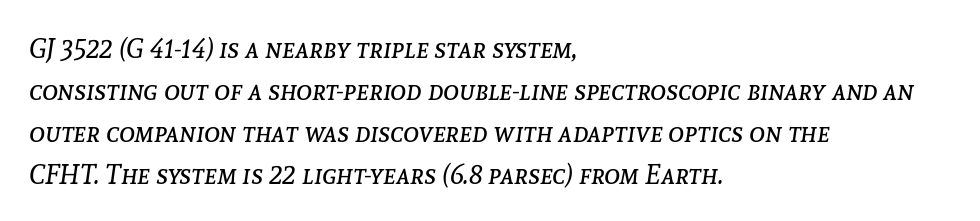
Is there much room between lines? A standard amount, neither cramped nor airy. The characters are drawn with everyday or finer stroke widths. Underline: absent. Notice how the stems are inclined rather than vertical — that's the hallmark of italics. The line texture is even and compact thanks to regular tracking.
